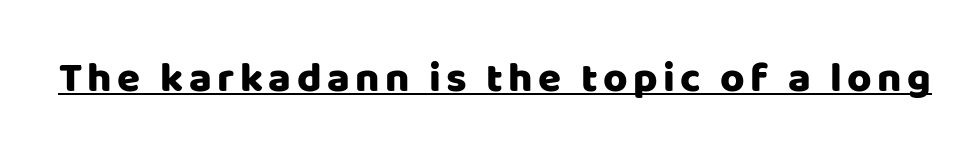
Q: Is the text italic (slanted)? A: No, it is upright.
Q: Is the typeface a serif or a sans-serif typeface? A: Sans-serif.
Q: Is the text underlined? A: Yes.
Q: Width (condensed, normal, or wide)? A: Normal.
Q: Stroke contrast? A: Low.
Q: x-height? A: Large.
Q: Monospaced? A: No.
